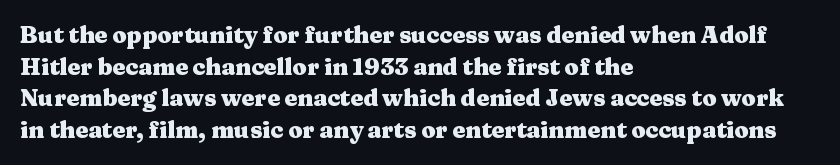
The lines are quadded left. Regular leading. Nothing unusual about the tracking: characters are spaced as the font intends. The font is running at its bold setting. Tall strokes in this sample are plumb rather than angled.
